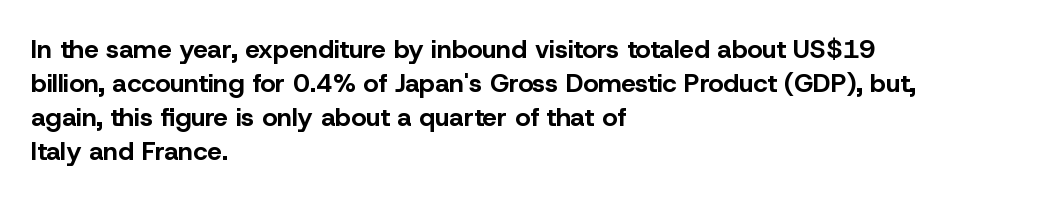
Typeset ragged right — the left edge is the straight one. Words float on clear page, feet unadorned. Vertically, the passage feels balanced, rows spaced as you'd expect. This sample uses plain, unmodified letter spacing. Summary of weight: heavy, a full bold. Characters remain perfectly vertical along every line.
